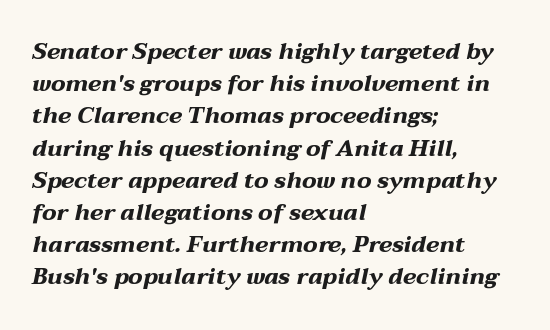
{"italic": "yes", "lean": "right", "slant_degrees": 12, "bold": "yes", "underline": "no", "align": "left", "line_spacing": "normal", "line_spacing_ratio": 1.4, "letter_spacing": "normal", "letter_spacing_em": 0.0, "glyph_px": 23}
